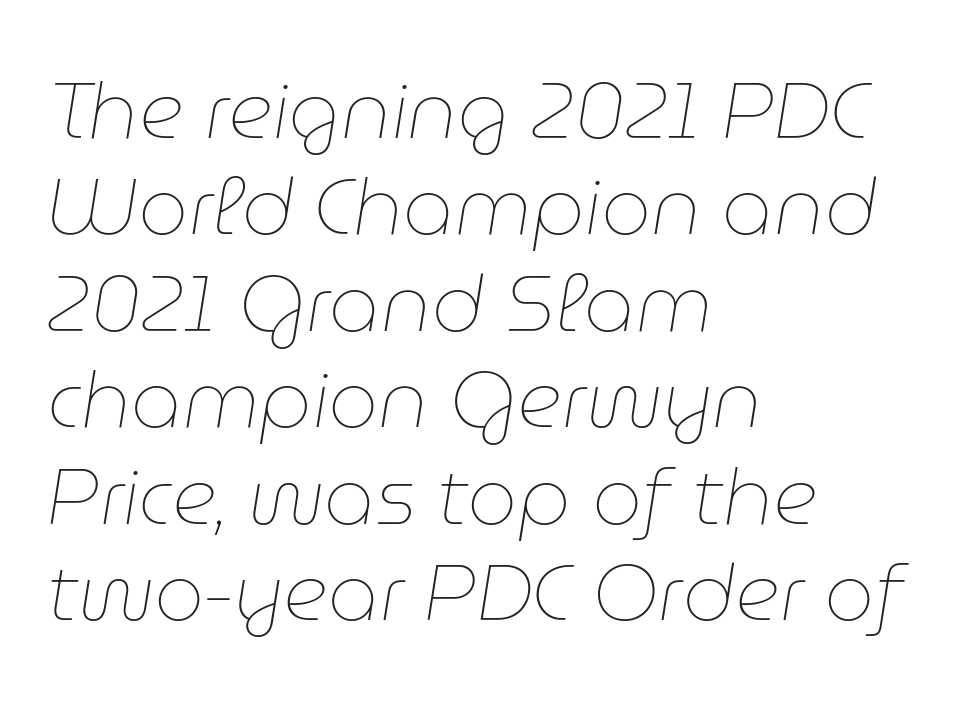
Q: Is the text bold? A: No.
Q: Is the text italic (slanted)? A: Yes, it leans right by about 9 degrees.
Q: Is the text underlined? A: No.
Q: How is the paragraph aligned? A: Left-aligned.
Q: Is the spacing between letters normal or unusually wide? A: Normal.
Q: Width (condensed, normal, or wide)? A: Normal.
Q: Stroke contrast? A: Low.
Q: x-height? A: Medium.
Q: Monospaced? A: No.
